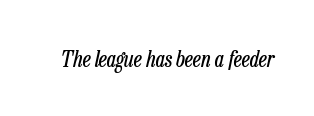
{"italic": "yes", "lean": "right", "slant_degrees": 13, "bold": "no", "underline": "no", "letter_spacing": "normal", "letter_spacing_em": 0.0, "glyph_px": 22}
